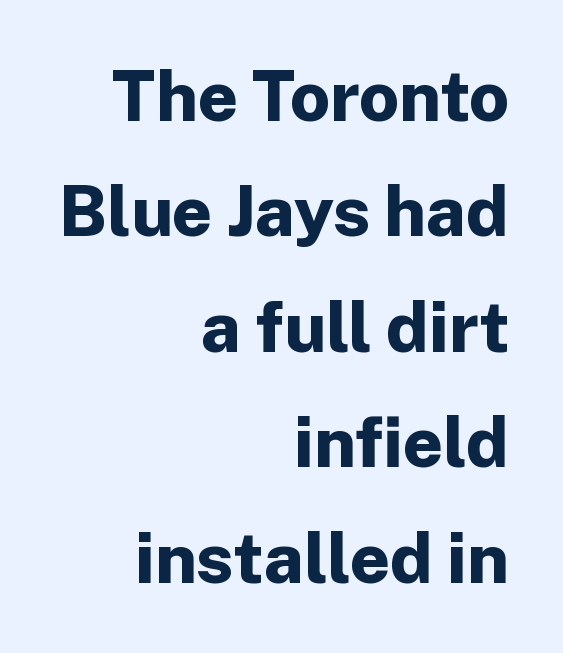
Leftover space on each line is placed entirely before the opening word. The passage shown is typed in a proportional face where columns would drift. The face used here is rendered with its standard letterfit. Words float on clear page, feet unadorned. These lines are composed in type without serifs.
